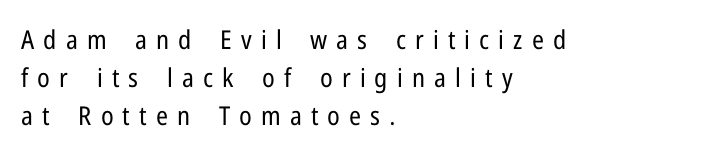
Q: Is the text bold? A: No.
Q: Is the text italic (slanted)? A: No, it is upright.
Q: Is the text underlined? A: No.
Q: How is the paragraph aligned? A: Left-aligned.
Q: Is the spacing between letters normal or unusually wide? A: Unusually wide.
Q: Is the spacing between lines tight, normal or loose? A: Normal.
